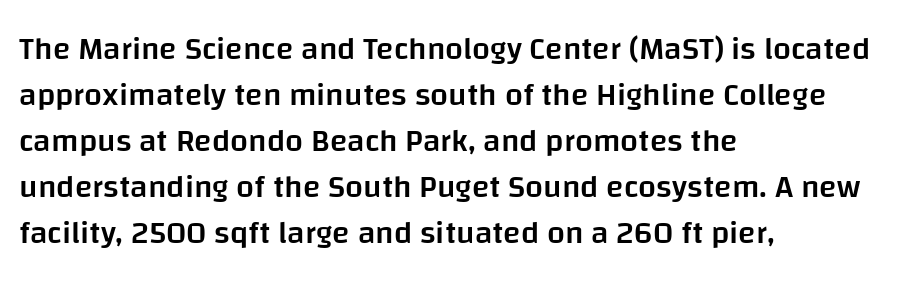
If you drew a ruler down the left edge, every line would touch it. Proportional: the letters do not fall into vertical columns. Serifs: no, the terminals of the letterforms are clean. This is roman type, the default non-slanted kind. Does the weight exceed regular? Yes, but only to semibold. Tracking here is standard; glyphs follow each other at the usual distance.
